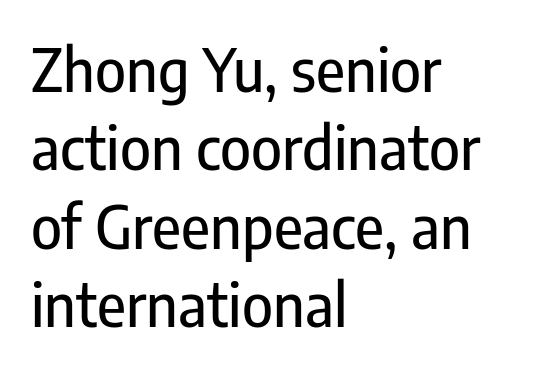
Unlike italic type, these characters show no tilt at all. A clean baseline with only descenders dipping below it. Quick note: interline space is typical. These lines are rendered in a variable-pitch font.
